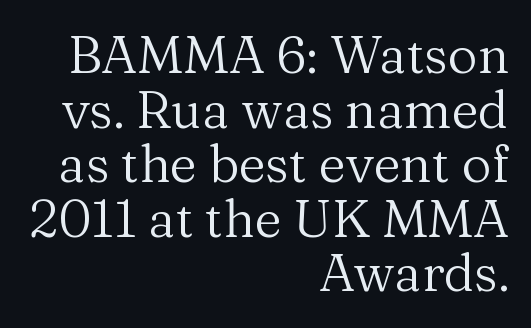
{"serif": "yes", "italic": "no", "bold": "no", "weight": "regular", "width": "normal", "stroke_contrast": "medium", "x_height": "medium", "monospaced": "no", "underline": "no", "align": "right", "line_spacing": "tight", "line_spacing_ratio": 1.05, "letter_spacing": "normal", "letter_spacing_em": 0.0, "glyph_px": 52}
